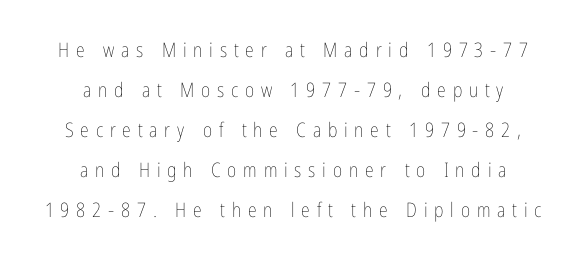
In CSS terms this would be text-align: center. Every character sits straight up, as roman type does. Stem width sits at or under what a default text font uses. This rendering features lettering with no underline.
